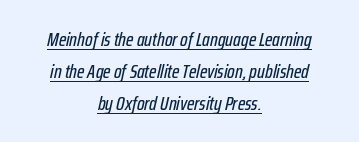
{"italic": "yes", "lean": "right", "slant_degrees": 12, "underline": "yes", "align": "center", "line_spacing": "normal", "line_spacing_ratio": 1.6, "letter_spacing": "normal", "letter_spacing_em": 0.0, "glyph_px": 20}
